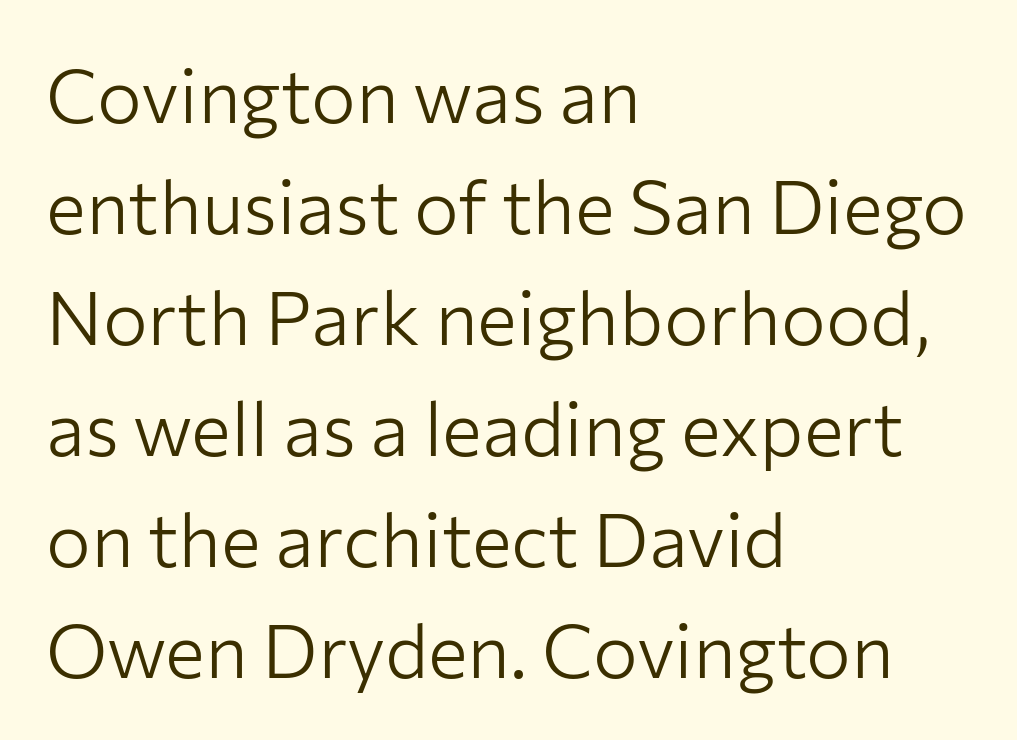
{"serif": "no", "italic": "no", "bold": "no", "weight": "light", "width": "normal", "stroke_contrast": "low", "x_height": "medium", "monospaced": "no", "underline": "no", "align": "left", "line_spacing": "normal", "line_spacing_ratio": 1.48, "letter_spacing": "normal", "letter_spacing_em": 0.0, "glyph_px": 75}
